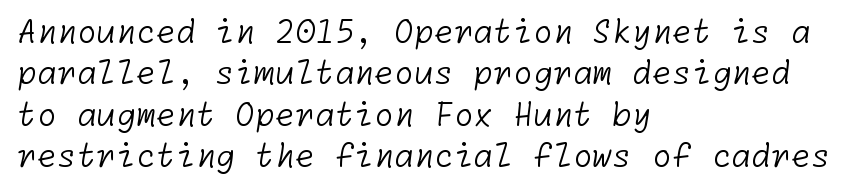
Q: Is the text bold? A: No.
Q: Is the typeface a serif or a sans-serif typeface? A: Sans-serif.
Q: Is the text underlined? A: No.
Q: How is the paragraph aligned? A: Left-aligned.
Q: Is the spacing between letters normal or unusually wide? A: Normal.
Q: Is the spacing between lines tight, normal or loose? A: Normal.
Q: Width (condensed, normal, or wide)? A: Normal.
Q: Stroke contrast? A: Low.
Q: x-height? A: Medium.
